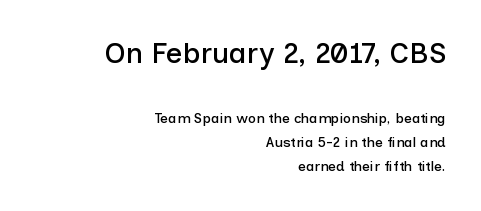
{"serif": "no", "italic": "no", "width": "normal", "stroke_contrast": "low", "x_height": "medium", "monospaced": "no", "underline": "no", "align": "right", "line_spacing_ratio": 1.74, "letter_spacing": "normal", "letter_spacing_em": 0.0, "larger_block": "first", "size_ratio": 2.07, "glyph_px": 29}
